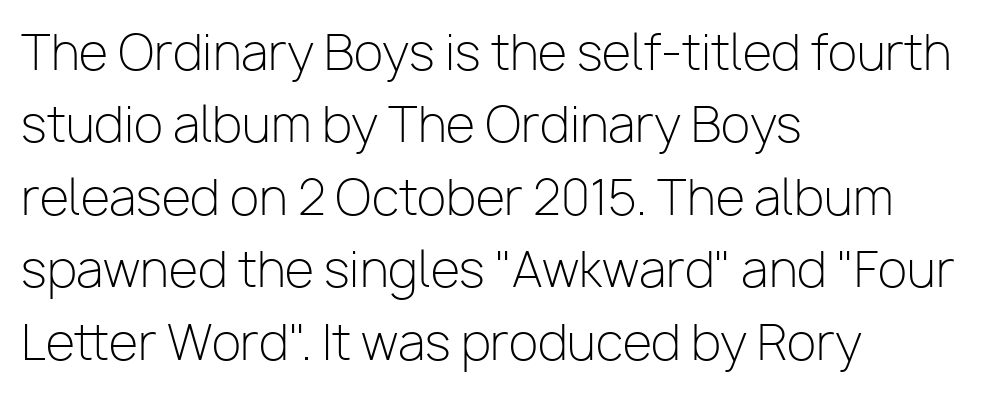
Baseline-to-baseline distance is the conventional proportion of letter height. Notice how the passage keeps a crisp vertical edge on the left only. You can tell it's not italic because the verticals are truly vertical. The face used here is proportionally spaced, like ordinary book or web type. The space directly below the letters is spotless. The typeface has the unassuming heft of standard copy or less.
